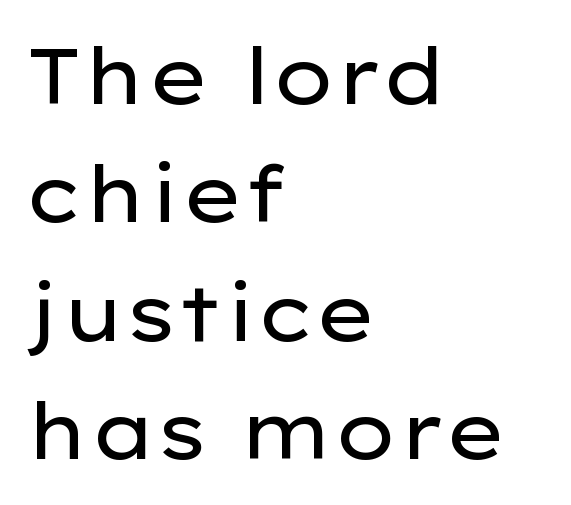
Q: Is the text bold? A: No.
Q: Is the text italic (slanted)? A: No, it is upright.
Q: Is the typeface a serif or a sans-serif typeface? A: Sans-serif.
Q: Is the text underlined? A: No.
Q: How is the paragraph aligned? A: Left-aligned.
Q: Is the spacing between letters normal or unusually wide? A: Normal.
Q: Is the spacing between lines tight, normal or loose? A: Normal.
Q: Width (condensed, normal, or wide)? A: Wide.
Q: Stroke contrast? A: Low.
Q: x-height? A: Medium.
Q: Monospaced? A: No.
